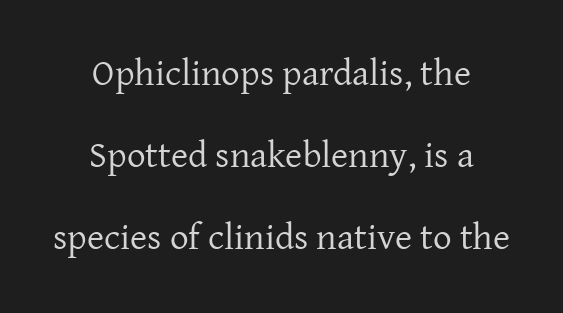
The image shows 37 px regular-weight serif type, upright; set centered, loose line spacing (2.22x), normal letter spacing, not underlined; low stroke contrast and a medium x-height.
